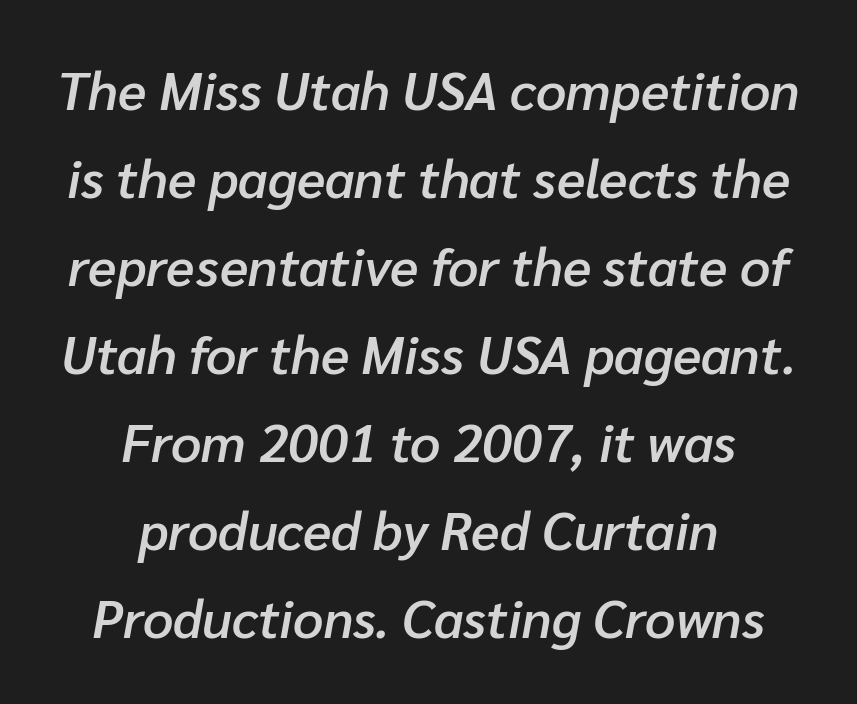
The image shows 53 px semibold type, italic (leaning right); set centered, normal line spacing (1.66x), normal letter spacing, not underlined; low stroke contrast and a medium x-height.
